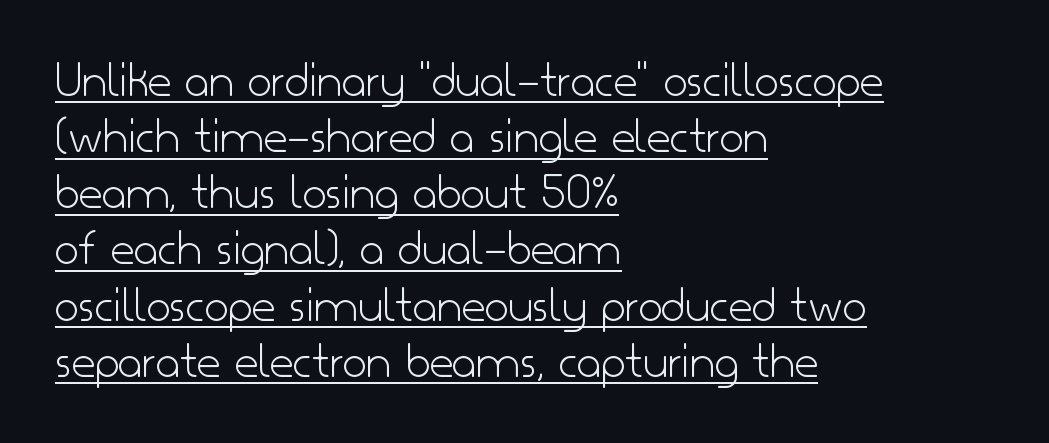
The image shows 52 px light sans-serif type, upright; set left-aligned, tight line spacing (1.08x), normal letter spacing, underlined; low stroke contrast and a small x-height.
